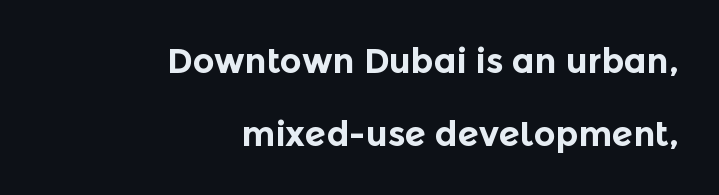
{"serif": "no", "italic": "no", "bold": "yes", "weight": "bold", "width": "normal", "x_height": "medium", "monospaced": "no", "underline": "no", "align": "right", "line_spacing": "loose", "line_spacing_ratio": 2.14, "letter_spacing": "normal", "letter_spacing_em": 0.0, "glyph_px": 34}
